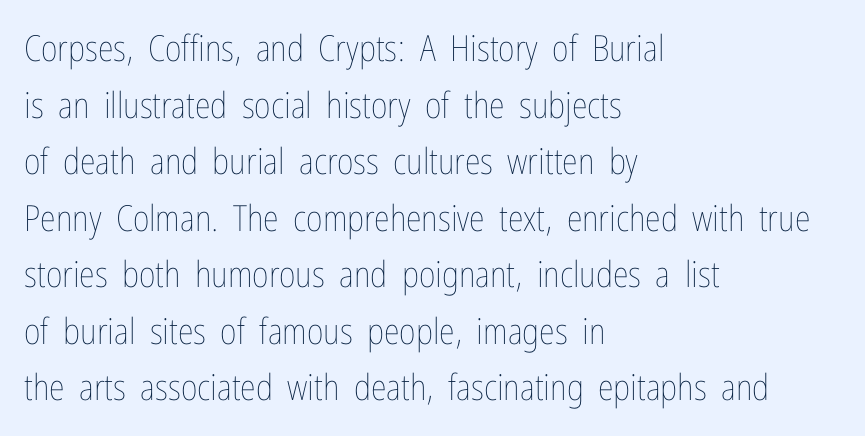
The image shows 36 px thin, condensed type, upright; set left-aligned, normal line spacing (1.57x), normal letter spacing, not underlined; low stroke contrast and a medium x-height.
